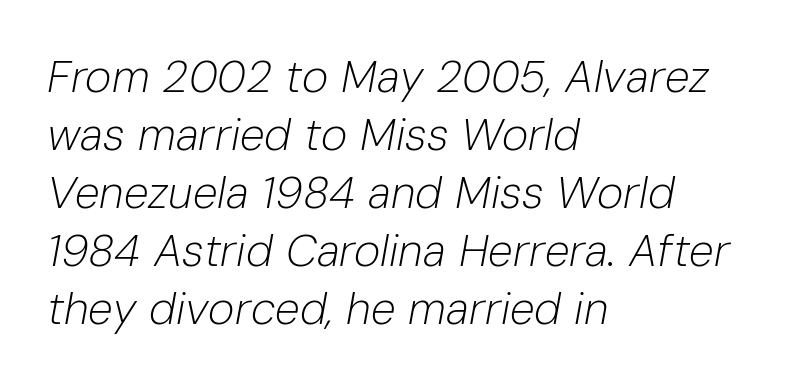
The image shows 45 px light type, italic (leaning right); set left-aligned, normal line spacing (1.29x), normal letter spacing, not underlined; low stroke contrast and a medium x-height.
